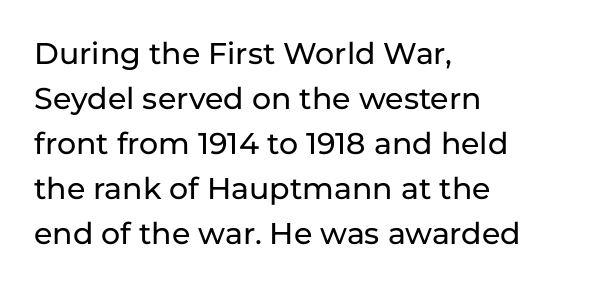
Q: Is the text italic (slanted)? A: No, it is upright.
Q: Is the typeface a serif or a sans-serif typeface? A: Sans-serif.
Q: Is the text underlined? A: No.
Q: How is the paragraph aligned? A: Left-aligned.
Q: Is the spacing between letters normal or unusually wide? A: Normal.
Q: Is the spacing between lines tight, normal or loose? A: Normal.
Q: Width (condensed, normal, or wide)? A: Normal.
Q: Stroke contrast? A: Low.
Q: x-height? A: Medium.
Q: Monospaced? A: No.
